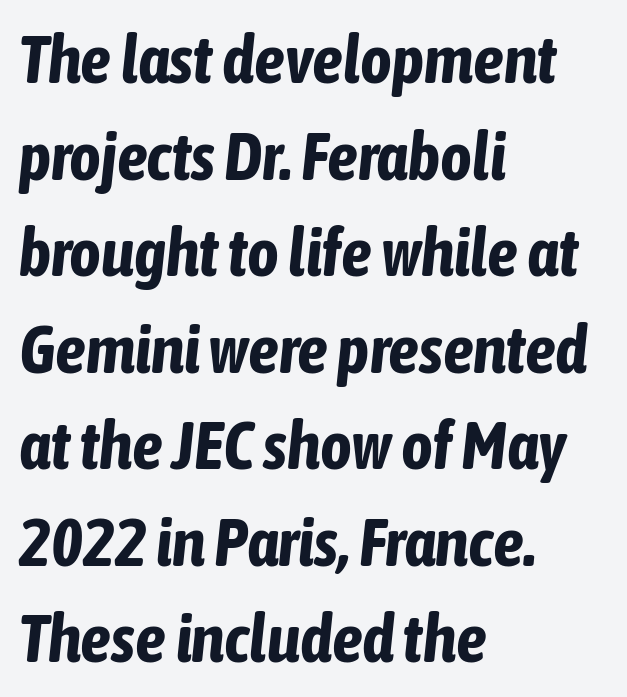
{"italic": "yes", "lean": "right", "slant_degrees": 6, "bold": "yes", "weight": "bold", "width": "condensed", "stroke_contrast": "low", "x_height": "medium", "monospaced": "no", "underline": "no", "align": "left", "line_spacing": "normal", "line_spacing_ratio": 1.42, "letter_spacing": "normal", "letter_spacing_em": 0.0, "glyph_px": 68}
